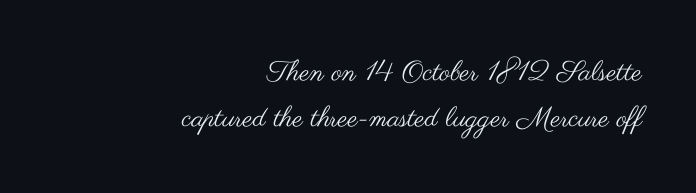
The image shows 28 px regular-weight, wide sans-serif type; set right-aligned, normal line spacing (1.64x), normal letter spacing, not underlined; medium stroke contrast and a small x-height.
